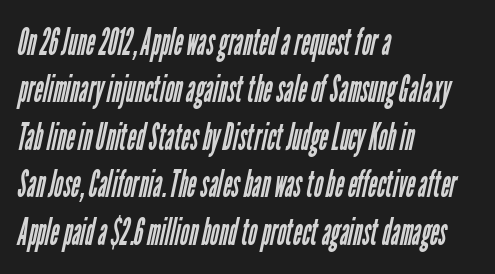
Q: Is the text bold? A: No.
Q: Is the typeface a serif or a sans-serif typeface? A: Sans-serif.
Q: Is the text underlined? A: No.
Q: How is the paragraph aligned? A: Left-aligned.
Q: Is the spacing between letters normal or unusually wide? A: Normal.
Q: Is the spacing between lines tight, normal or loose? A: Normal.
Q: Width (condensed, normal, or wide)? A: Condensed.
Q: Stroke contrast? A: Low.
Q: x-height? A: Medium.
Q: Monospaced? A: No.
